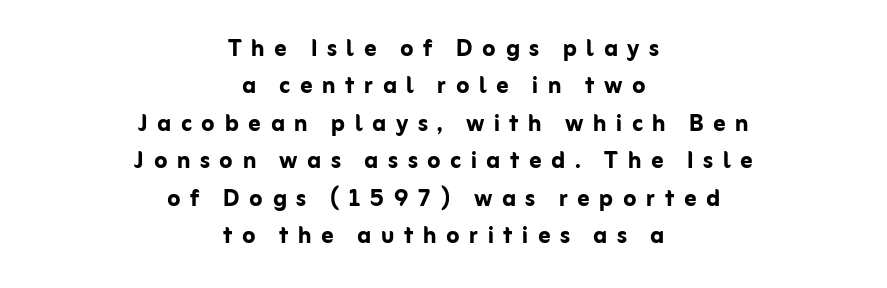
A roman cut, with each character standing at attention. Tracking here is generous; glyphs stand well apart from one another. Here the designer chose a conventional face with non-uniform glyph widths. Are there feet on the stems? There aren't — it's a sans.
